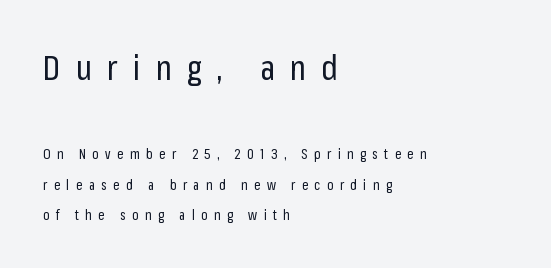
The image shows 34 px regular-weight, condensed sans-serif type, upright; set left-aligned, loose line spacing (2.18x), unusually wide letter spacing (+0.45 em), not underlined; the first (top) block is 2.43x larger; low stroke contrast and a medium x-height.
